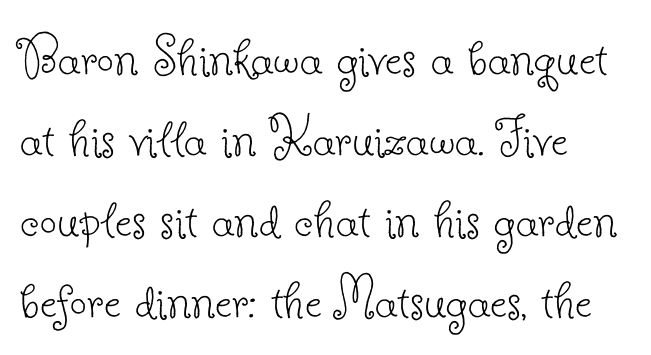
{"serif": "yes", "italic": "no", "bold": "no", "weight": "thin", "width": "normal", "stroke_contrast": "low", "x_height": "small", "monospaced": "no", "underline": "no", "align": "left", "line_spacing": "normal", "line_spacing_ratio": 1.35, "letter_spacing": "normal", "letter_spacing_em": 0.0, "glyph_px": 60}
